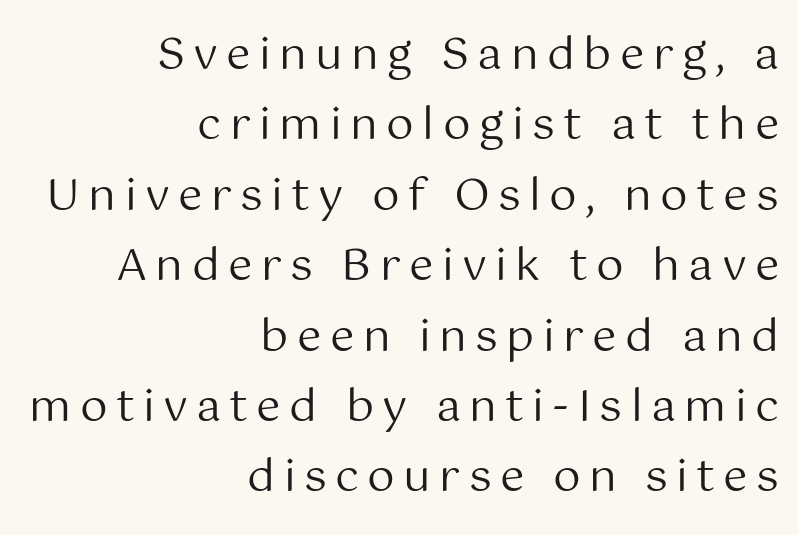
Q: Is the text bold? A: No.
Q: Is the text italic (slanted)? A: No, it is upright.
Q: Is the typeface a serif or a sans-serif typeface? A: Sans-serif.
Q: Is the text underlined? A: No.
Q: How is the paragraph aligned? A: Right-aligned.
Q: Is the spacing between lines tight, normal or loose? A: Normal.
Q: Width (condensed, normal, or wide)? A: Normal.
Q: Stroke contrast? A: Medium.
Q: x-height? A: Medium.
Q: Monospaced? A: No.
